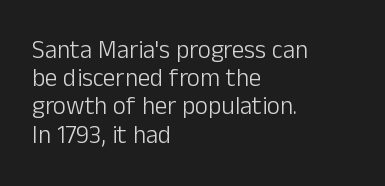
The image shows 25 px text type, upright; set left-aligned, tight line spacing (1.13x), normal letter spacing, not underlined.
